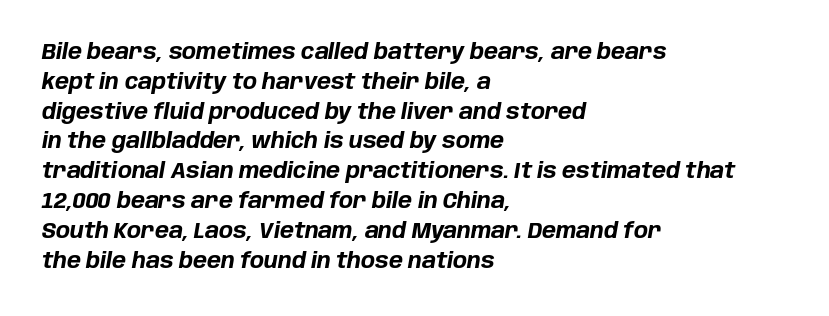
Q: Is the text bold? A: Yes.
Q: Is the text italic (slanted)? A: Yes, it leans right by about 10 degrees.
Q: Is the text underlined? A: No.
Q: How is the paragraph aligned? A: Left-aligned.
Q: Is the spacing between letters normal or unusually wide? A: Normal.
Q: Is the spacing between lines tight, normal or loose? A: Normal.
